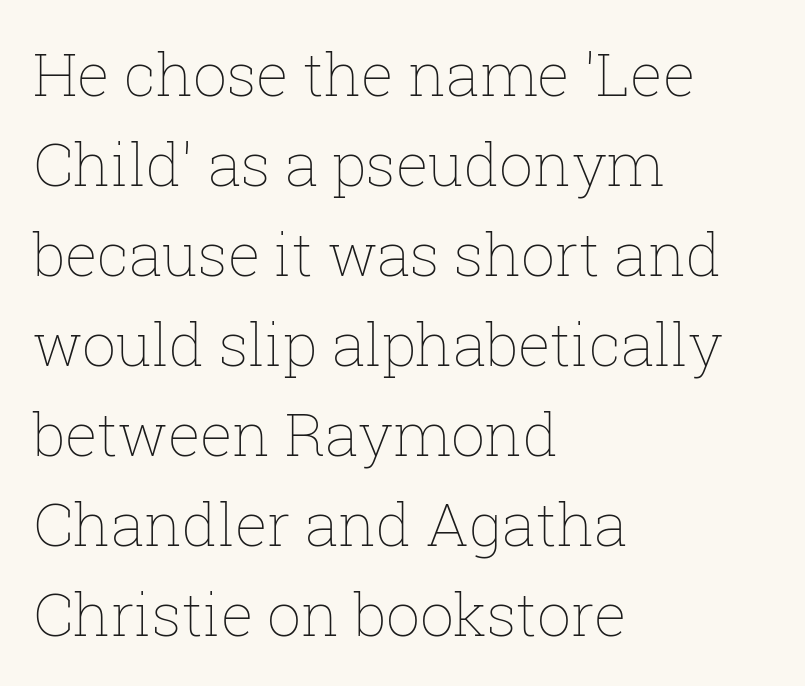
The image shows 60 px thin type, upright; set left-aligned, normal line spacing (1.5x), normal letter spacing, not underlined; low stroke contrast and a medium x-height.
